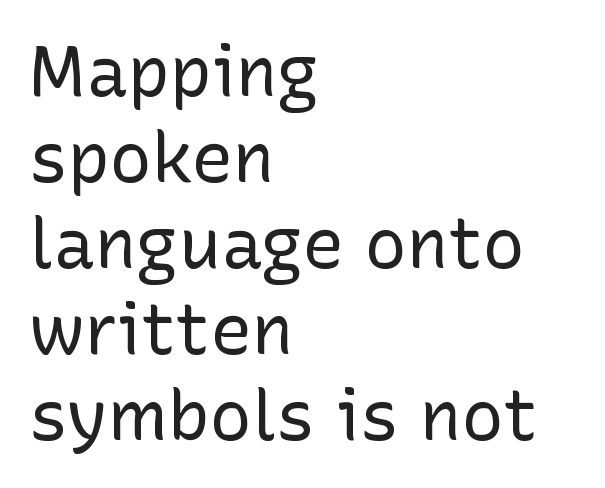
{"serif": "no", "italic": "no", "bold": "no", "weight": "regular", "width": "normal", "stroke_contrast": "low", "x_height": "medium", "monospaced": "no", "underline": "no", "align": "left", "line_spacing_ratio": 1.23, "letter_spacing": "normal", "letter_spacing_em": 0.0, "glyph_px": 70}
